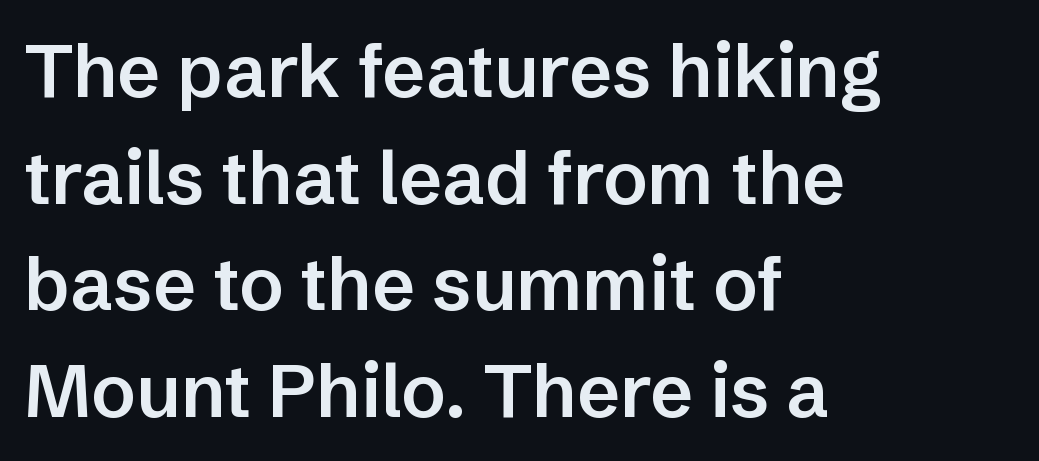
The image shows 74 px semibold sans-serif type, upright; set left-aligned, normal line spacing (1.44x), normal letter spacing, not underlined; low stroke contrast and a medium x-height.
